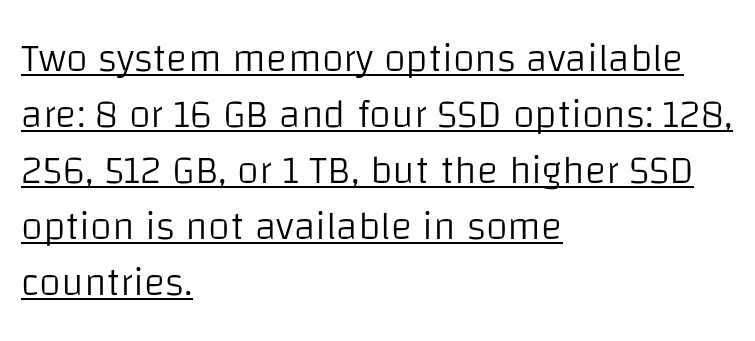
Q: Is the text bold? A: No.
Q: Is the text italic (slanted)? A: No, it is upright.
Q: Is the typeface a serif or a sans-serif typeface? A: Sans-serif.
Q: Is the text underlined? A: Yes.
Q: How is the paragraph aligned? A: Left-aligned.
Q: Is the spacing between letters normal or unusually wide? A: Normal.
Q: Is the spacing between lines tight, normal or loose? A: Normal.
Q: Width (condensed, normal, or wide)? A: Normal.
Q: Stroke contrast? A: Low.
Q: x-height? A: Large.
Q: Monospaced? A: No.
